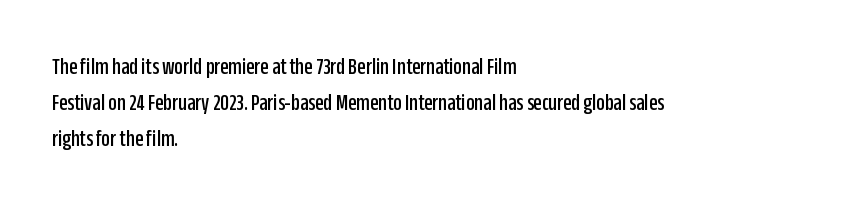
{"italic": "no", "underline": "no", "align": "left", "line_spacing": "normal", "line_spacing_ratio": 1.51, "letter_spacing": "normal", "letter_spacing_em": 0.0, "glyph_px": 24}
